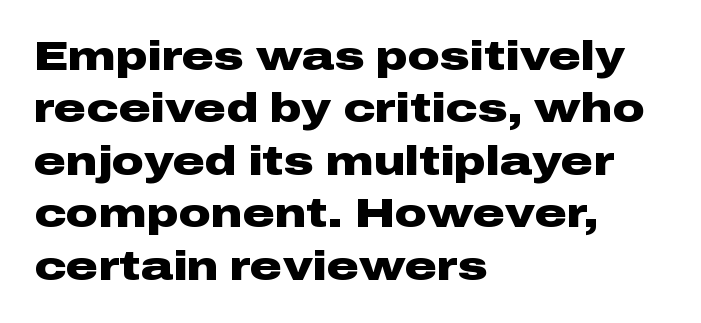
The image shows 40 px heavy, wide sans-serif type, upright; set left-aligned, normal line spacing (1.31x), normal letter spacing, not underlined; low stroke contrast and a medium x-height.
